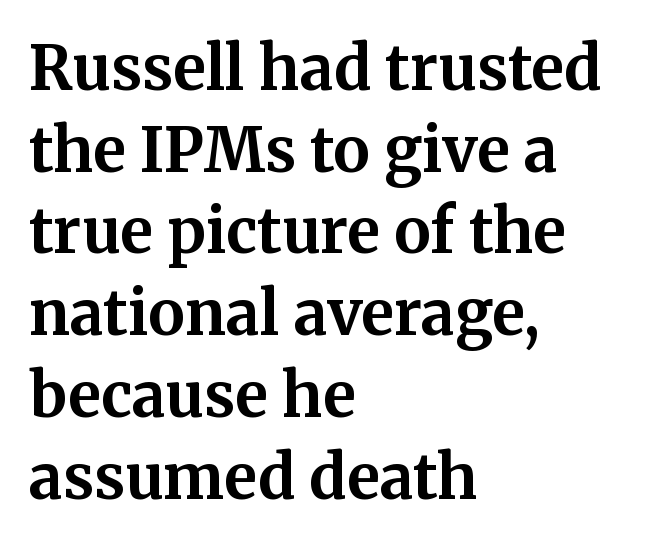
The image shows 61 px bold serif type, upright; set left-aligned, normal line spacing (1.34x), normal letter spacing, not underlined; medium stroke contrast and a medium x-height.
